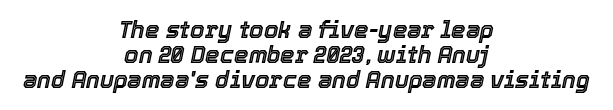
Rendered with sloped, italic letterforms. Both edges are ragged and mirror each other, which tells us the setting is centered. Bare-footed words on every line. Each new line begins almost immediately beneath the previous one.
